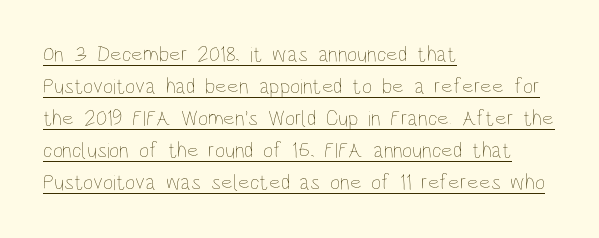
The lines sit at an ordinary, default distance from one another. The weight would be labelled regular, book, light, or lighter still. The typography opts for an upright posture over an oblique one. Tracking here is standard; glyphs follow each other at the usual distance. Casual observation: everything's shoved over to the left. Honestly, the underline is the first thing you notice here.
